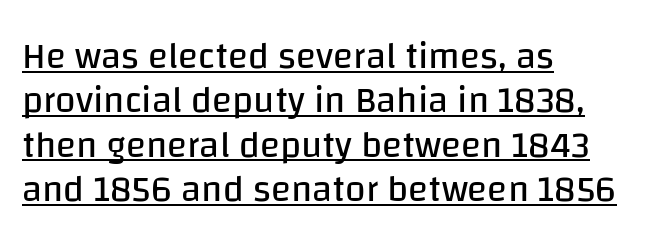
Q: Is the text bold? A: No.
Q: Is the text italic (slanted)? A: No, it is upright.
Q: Is the typeface a serif or a sans-serif typeface? A: Sans-serif.
Q: Is the text underlined? A: Yes.
Q: How is the paragraph aligned? A: Left-aligned.
Q: Is the spacing between letters normal or unusually wide? A: Normal.
Q: Width (condensed, normal, or wide)? A: Normal.
Q: Stroke contrast? A: Low.
Q: x-height? A: Large.
Q: Monospaced? A: No.
